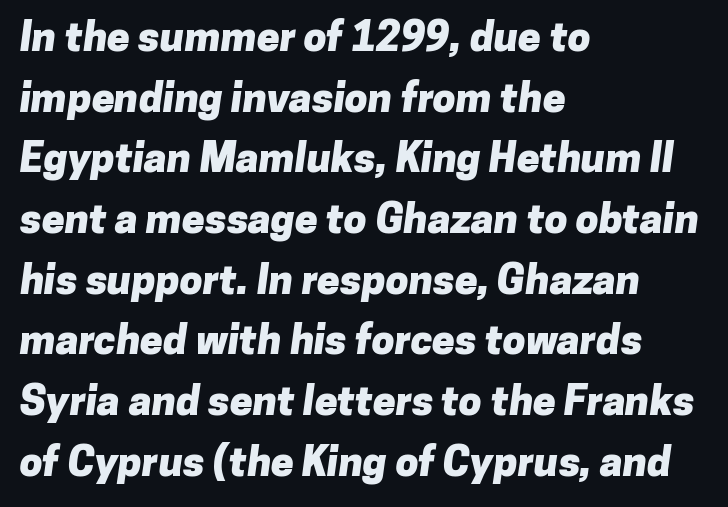
The image shows 41 px heavy sans-serif type; set left-aligned, normal line spacing (1.48x), normal letter spacing, not underlined; low stroke contrast and a medium x-height.
